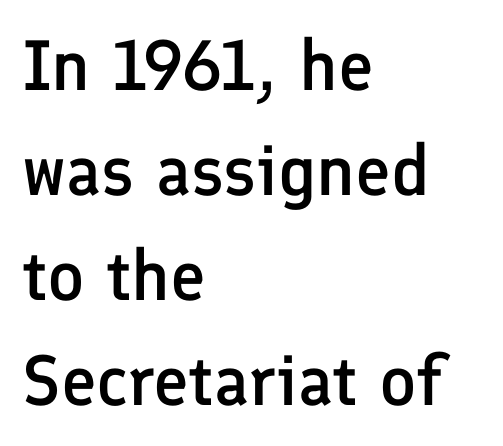
The image shows 71 px semibold sans-serif type, upright; set left-aligned, normal line spacing (1.48x), normal letter spacing, not underlined; low stroke contrast and a medium x-height.
